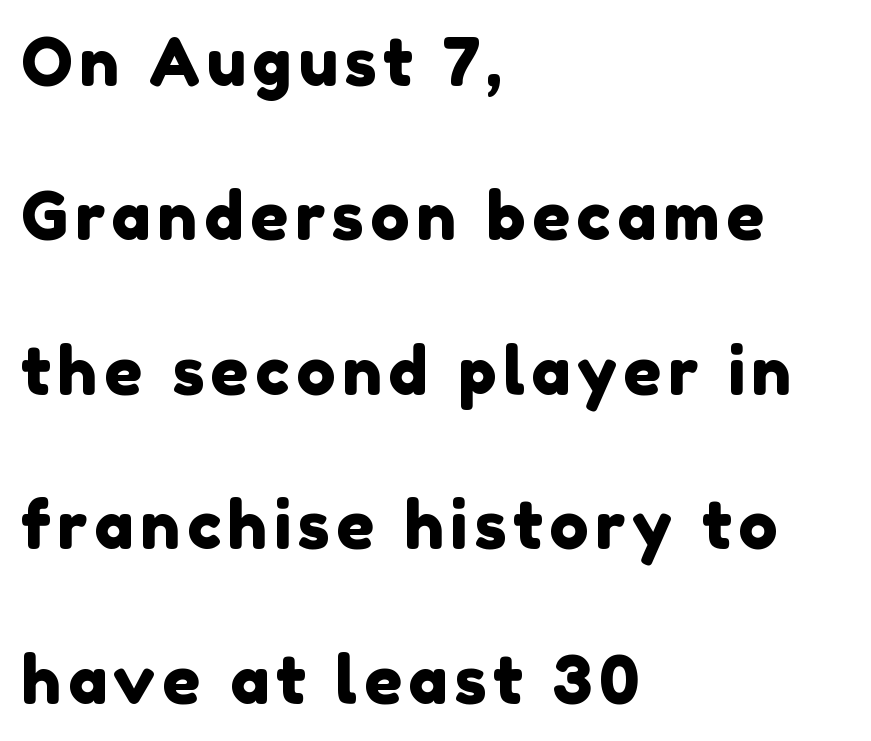
Q: Is the typeface a serif or a sans-serif typeface? A: Sans-serif.
Q: Is the text underlined? A: No.
Q: How is the paragraph aligned? A: Left-aligned.
Q: Is the spacing between lines tight, normal or loose? A: Loose.
Q: Width (condensed, normal, or wide)? A: Normal.
Q: x-height? A: Medium.
Q: Monospaced? A: No.
